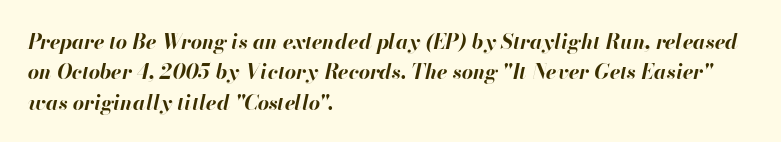
Q: Is the text bold? A: Yes.
Q: Is the text italic (slanted)? A: Yes, it leans right by about 13 degrees.
Q: Is the text underlined? A: No.
Q: How is the paragraph aligned? A: Left-aligned.
Q: Is the spacing between letters normal or unusually wide? A: Normal.
Q: Is the spacing between lines tight, normal or loose? A: Normal.
